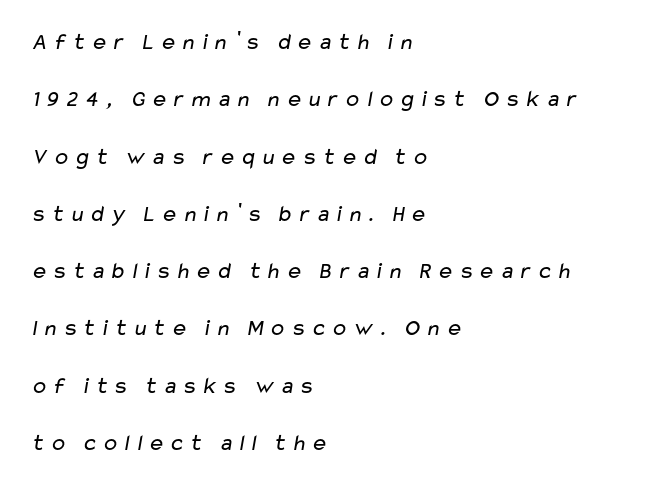
Q: Is the text bold? A: No.
Q: Is the text underlined? A: No.
Q: How is the paragraph aligned? A: Left-aligned.
Q: Is the spacing between lines tight, normal or loose? A: Loose.
